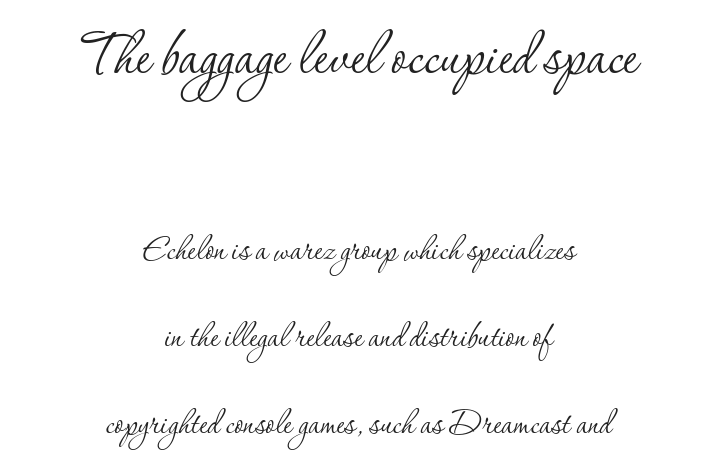
Q: Is the text bold? A: No.
Q: Is the text italic (slanted)? A: Yes.
Q: Is the typeface a serif or a sans-serif typeface? A: Serif.
Q: Is the text underlined? A: No.
Q: How is the paragraph aligned? A: Centered.
Q: Is the spacing between letters normal or unusually wide? A: Normal.
Q: Is the spacing between lines tight, normal or loose? A: Loose.
Q: Which block of text is set in a larger size, the first (top) or the second (bottom)? A: The first (top) one.
Q: Width (condensed, normal, or wide)? A: Normal.
Q: Stroke contrast? A: Low.
Q: x-height? A: Small.
Q: Monospaced? A: No.
